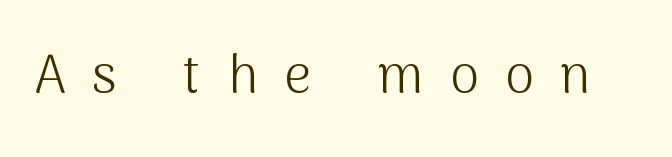
{"serif": "no", "italic": "no", "bold": "no", "weight": "light", "width": "normal", "stroke_contrast": "medium", "x_height": "medium", "monospaced": "no", "underline": "no", "letter_spacing": "wide", "letter_spacing_em": 0.5, "glyph_px": 53}
